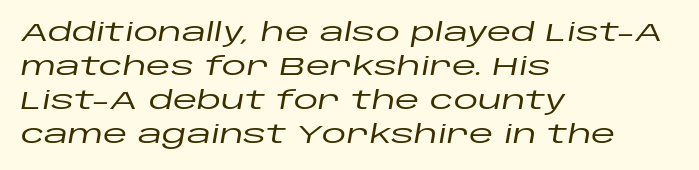
The image shows 25 px text type, italic (leaning right); set left-aligned, normal line spacing (1.36x), normal letter spacing, not underlined.
